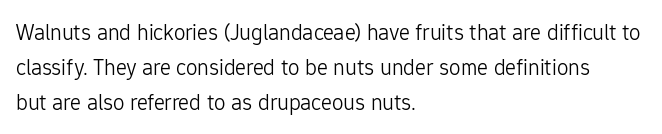
Weight: not bold — regular or lighter. The typesetter chose a ragged-right arrangement here. Each new line begins a customary step beneath the previous one. You could call the tracking neutral — neither tight nor loose. Only glyphs here, with clear space below each row. You can tell it's not italic because the verticals are truly vertical.
